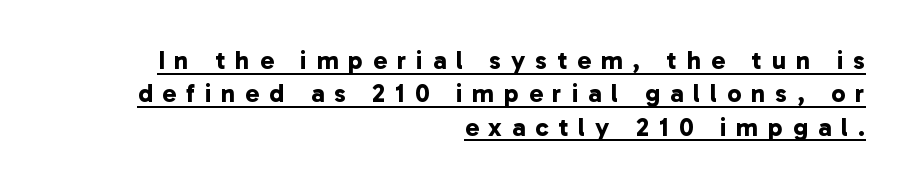
Letter spacing: wide. These words are printed bold, with thick strokes throughout. The sample's only ornament is a line tracing under the words. Caption: multi-line text, flush right, ragged left.
